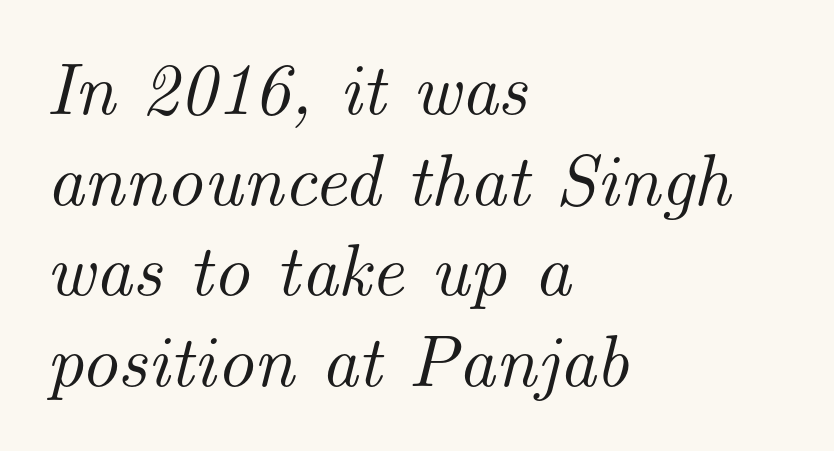
Is the block centered? No — it sits flush against the left margin. Spacing verdict: proportional, widths tailored to each character. The face used here is seriffed, in the tradition of book romans. The passage shown leans; its letterforms are oblique.
